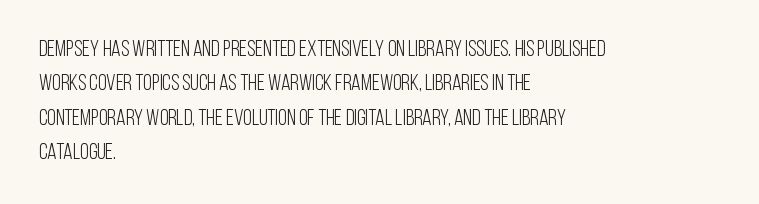
The specimen reads as upright at a glance. Is the stroke heavy? The answer is a plain regular-or-lighter. Clear beneath every line of the passage. Notice how descenders clear the ascenders below comfortably — that's standard leading.
